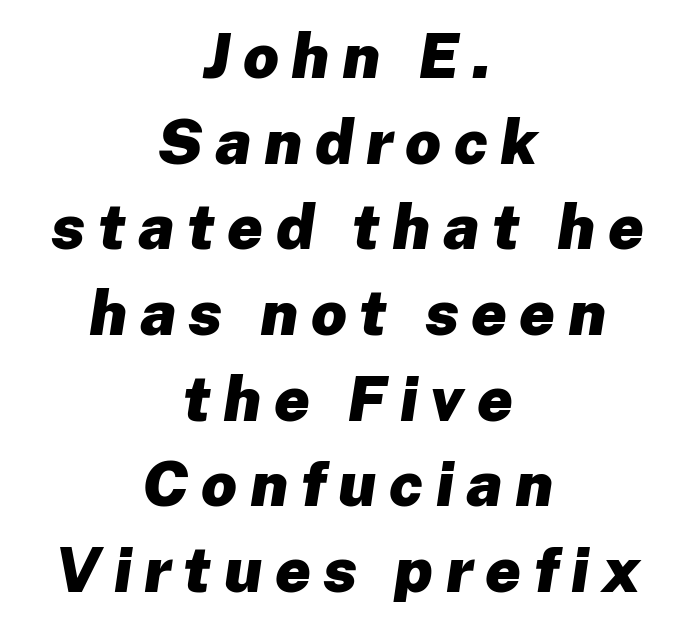
Is the block centered? Yes — each line is placed symmetrically about the middle. In terms of letterspacing, this is a distinctly airy, spread setting. Set as a true bold cut, around the 700 mark. Compared with ordinary roman type, these characters are visibly tilted. This sample keeps an unexceptional amount of space between lines.
